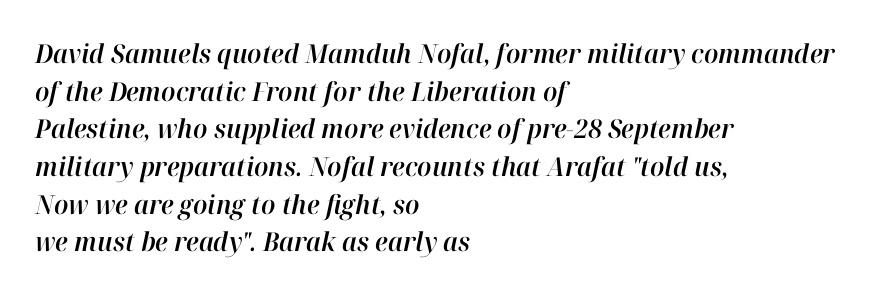
The image shows 26 px text type, italic (leaning right); set left-aligned, normal line spacing (1.45x), normal letter spacing, not underlined.
